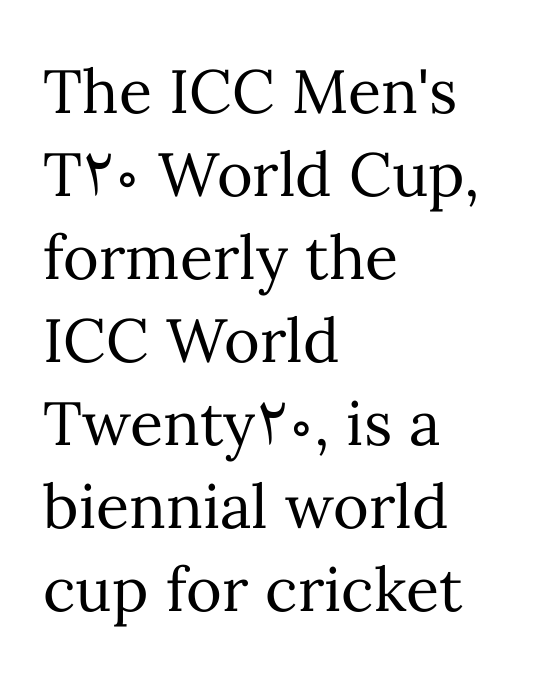
{"italic": "no", "bold": "no", "weight": "regular", "width": "normal", "stroke_contrast": "medium", "x_height": "medium", "monospaced": "no", "underline": "no", "align": "left", "line_spacing": "normal", "line_spacing_ratio": 1.36, "letter_spacing": "normal", "letter_spacing_em": 0.0, "glyph_px": 61}
